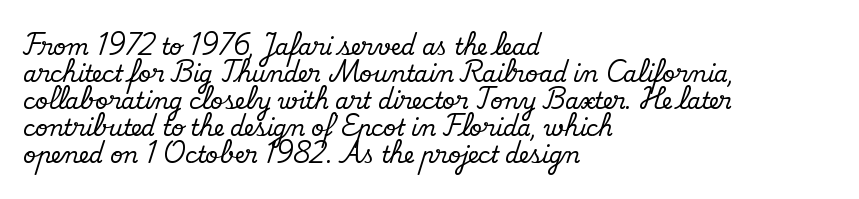
Q: Is the text italic (slanted)? A: Yes.
Q: Is the text underlined? A: No.
Q: How is the paragraph aligned? A: Left-aligned.
Q: Is the spacing between letters normal or unusually wide? A: Normal.
